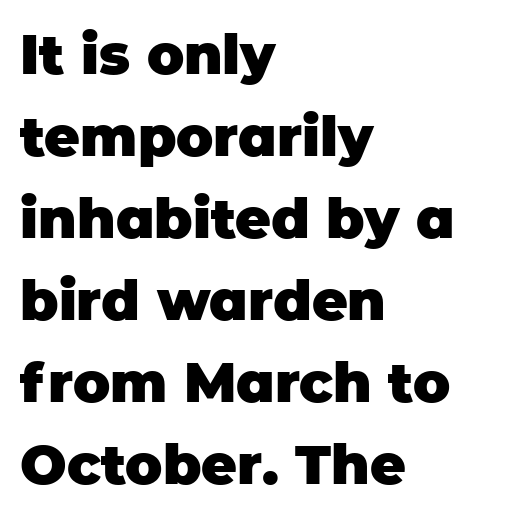
{"serif": "no", "italic": "no", "bold": "yes", "weight": "heavy", "width": "normal", "stroke_contrast": "low", "x_height": "large", "monospaced": "no", "underline": "no", "align": "left", "line_spacing": "normal", "line_spacing_ratio": 1.49, "letter_spacing": "normal", "letter_spacing_em": 0.0, "glyph_px": 55}
